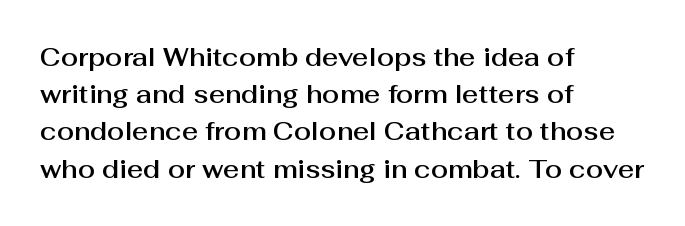
{"italic": "no", "underline": "no", "align": "left", "line_spacing": "normal", "line_spacing_ratio": 1.49, "letter_spacing": "normal", "letter_spacing_em": 0.0, "glyph_px": 25}
